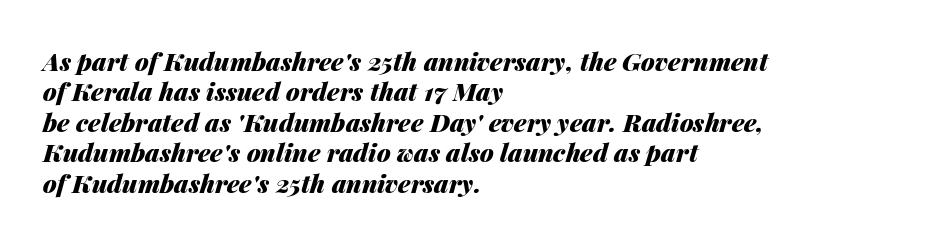
The image shows 25 px bold type, italic (leaning right); set left-aligned, line spacing 1.22x, normal letter spacing, not underlined.
